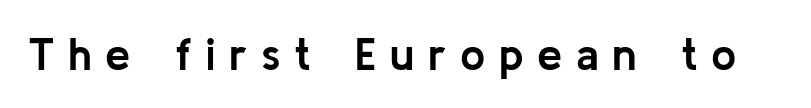
The image shows 45 px semibold sans-serif type, upright; set unusually wide letter spacing (+0.3 em), not underlined; low stroke contrast and a medium x-height.
